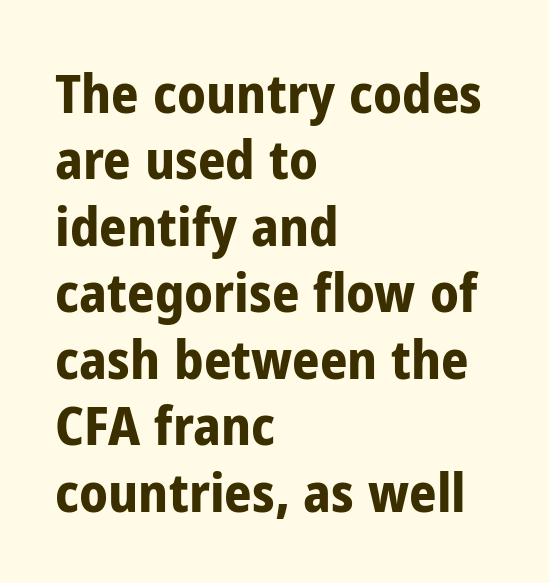
{"serif": "no", "italic": "no", "bold": "yes", "weight": "bold", "width": "condensed", "stroke_contrast": "low", "x_height": "medium", "monospaced": "no", "underline": "no", "align": "left", "line_spacing_ratio": 1.23, "letter_spacing": "normal", "letter_spacing_em": 0.0, "glyph_px": 54}
